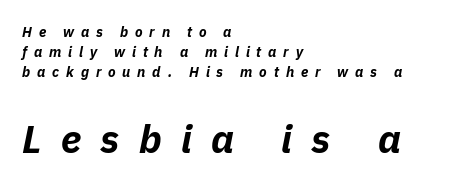
Q: Is the text bold? A: Yes.
Q: Is the text italic (slanted)? A: Yes, it leans right by about 11 degrees.
Q: Is the text underlined? A: No.
Q: How is the paragraph aligned? A: Left-aligned.
Q: Is the spacing between letters normal or unusually wide? A: Unusually wide.
Q: Is the spacing between lines tight, normal or loose? A: Normal.
Q: Which block of text is set in a larger size, the first (top) or the second (bottom)? A: The second (bottom) one.
Q: Width (condensed, normal, or wide)? A: Normal.
Q: Stroke contrast? A: Low.
Q: x-height? A: Medium.
Q: Monospaced? A: No.
